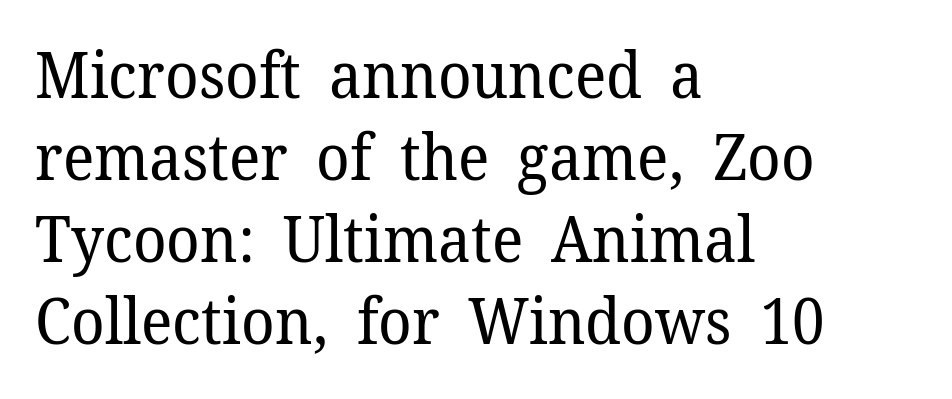
Q: Is the text bold? A: No.
Q: Is the text italic (slanted)? A: No, it is upright.
Q: Is the typeface a serif or a sans-serif typeface? A: Serif.
Q: Is the text underlined? A: No.
Q: How is the paragraph aligned? A: Left-aligned.
Q: Is the spacing between letters normal or unusually wide? A: Normal.
Q: Is the spacing between lines tight, normal or loose? A: Normal.
Q: Width (condensed, normal, or wide)? A: Normal.
Q: Stroke contrast? A: Low.
Q: x-height? A: Medium.
Q: Monospaced? A: No.
